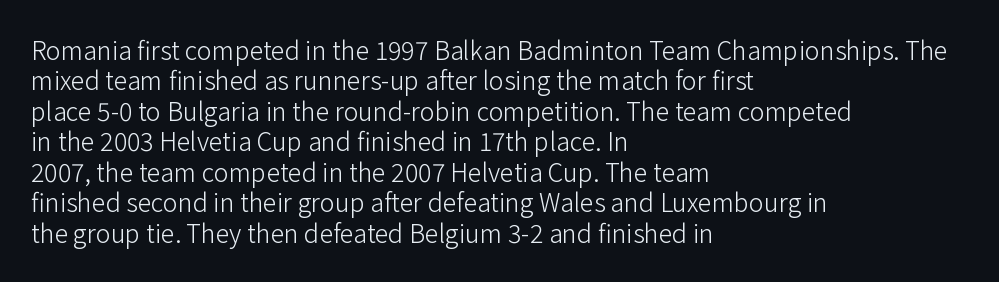
Q: Is the text bold? A: No.
Q: Is the text italic (slanted)? A: No, it is upright.
Q: Is the text underlined? A: No.
Q: How is the paragraph aligned? A: Left-aligned.
Q: Is the spacing between letters normal or unusually wide? A: Normal.
